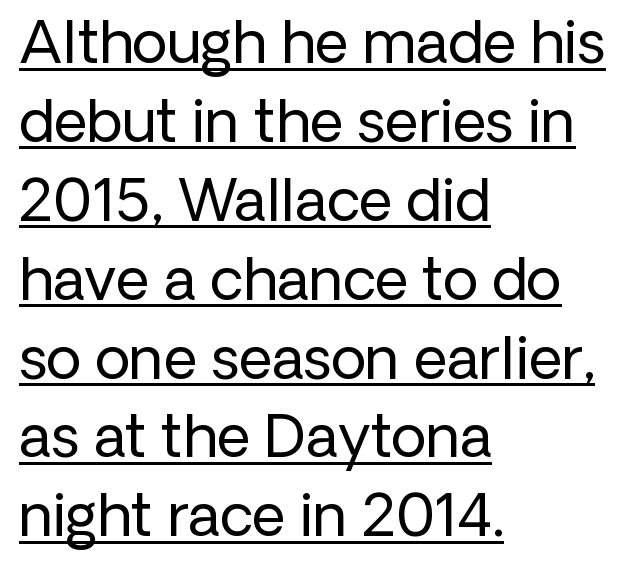
Q: Is the text bold? A: No.
Q: Is the text italic (slanted)? A: No, it is upright.
Q: Is the typeface a serif or a sans-serif typeface? A: Sans-serif.
Q: Is the text underlined? A: Yes.
Q: How is the paragraph aligned? A: Left-aligned.
Q: Is the spacing between letters normal or unusually wide? A: Normal.
Q: Is the spacing between lines tight, normal or loose? A: Normal.
Q: Width (condensed, normal, or wide)? A: Normal.
Q: Stroke contrast? A: Low.
Q: x-height? A: Medium.
Q: Monospaced? A: No.
